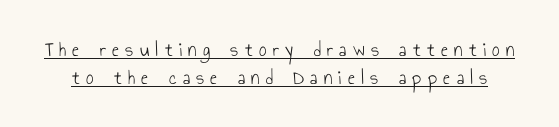
Emphasis is given by a line drawn under the lettering. Honestly, the letter spacing is so wide it's the main thing you notice. Rendered with straight, roman letterforms. Weight: in the light-to-regular range. Rows of type keep a routine distance in the vertical direction.
